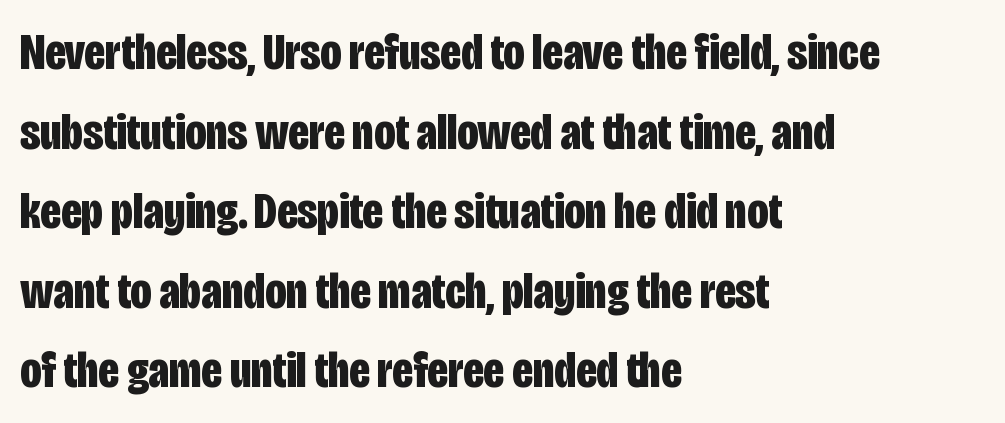
{"serif": "no", "italic": "no", "bold": "yes", "weight": "bold", "width": "condensed", "stroke_contrast": "low", "x_height": "large", "monospaced": "no", "underline": "no", "align": "left", "line_spacing": "normal", "line_spacing_ratio": 1.53, "letter_spacing": "normal", "letter_spacing_em": 0.0, "glyph_px": 52}
